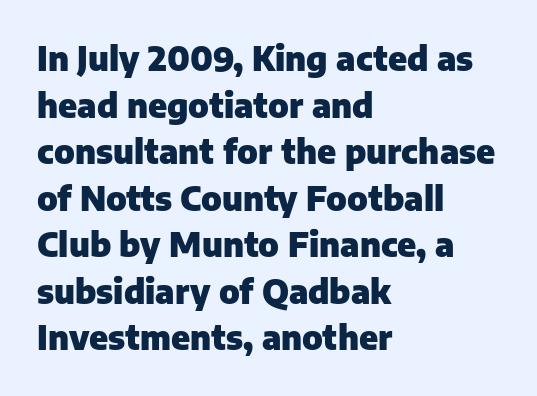
The image shows 33 px heavy sans-serif type, upright; set left-aligned, normal line spacing (1.41x), normal letter spacing, not underlined; low stroke contrast and a medium x-height.
